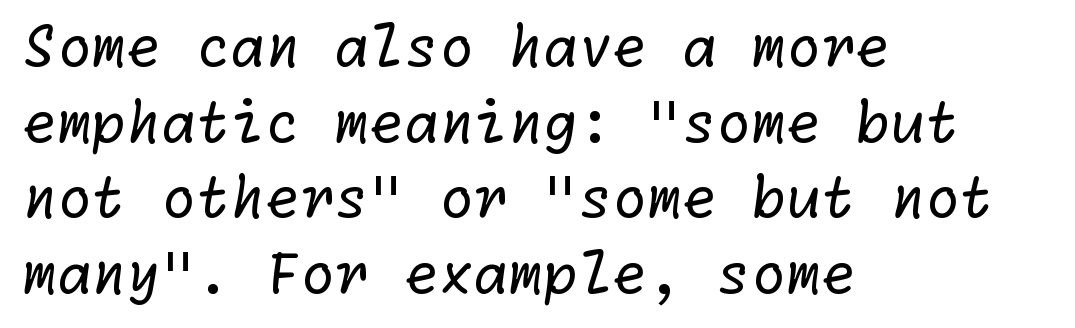
Q: Is the text bold? A: No.
Q: Is the typeface a serif or a sans-serif typeface? A: Sans-serif.
Q: Is the text underlined? A: No.
Q: How is the paragraph aligned? A: Left-aligned.
Q: Is the spacing between letters normal or unusually wide? A: Normal.
Q: Is the spacing between lines tight, normal or loose? A: Normal.
Q: Width (condensed, normal, or wide)? A: Normal.
Q: Stroke contrast? A: Low.
Q: x-height? A: Medium.
